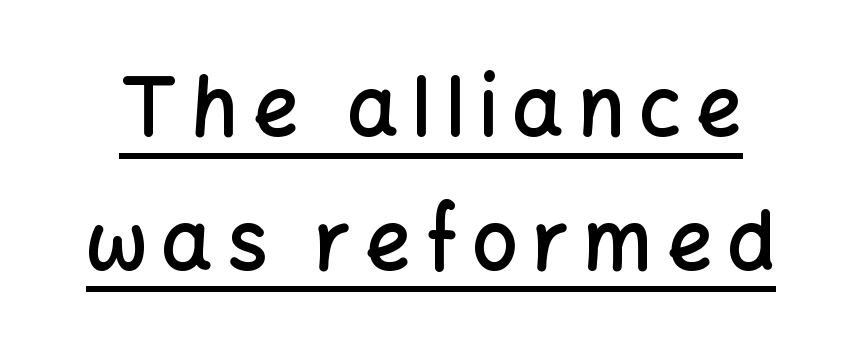
Q: Is the text bold? A: Semi-bold.
Q: Is the text italic (slanted)? A: No, it is upright.
Q: Is the typeface a serif or a sans-serif typeface? A: Sans-serif.
Q: Is the text underlined? A: Yes.
Q: Is the spacing between lines tight, normal or loose? A: Normal.
Q: Width (condensed, normal, or wide)? A: Normal.
Q: Stroke contrast? A: Low.
Q: x-height? A: Medium.
Q: Monospaced? A: No.
